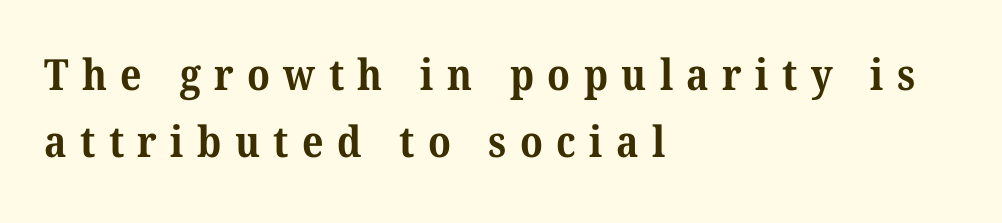
{"serif": "yes", "bold": "yes", "weight": "bold", "width": "normal", "stroke_contrast": "medium", "x_height": "medium", "monospaced": "no", "underline": "no", "align": "left", "line_spacing": "normal", "line_spacing_ratio": 1.55, "letter_spacing": "wide", "letter_spacing_em": 0.31, "glyph_px": 43}
